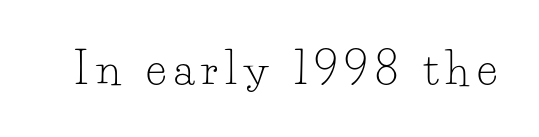
A typesetter would call this proportional, since set widths differ per character. The specimen omits any rule beneath the text block's lines. A roman cut, with each character standing at attention. Is the type heavy? It reads as light-to-regular instead.
